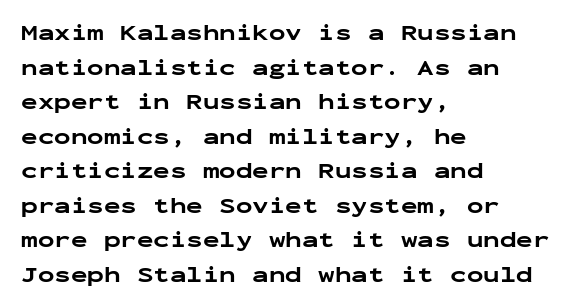
{"italic": "no", "bold": "yes", "underline": "no", "align": "left", "line_spacing": "normal", "line_spacing_ratio": 1.57, "letter_spacing": "normal", "letter_spacing_em": 0.0, "glyph_px": 22}
